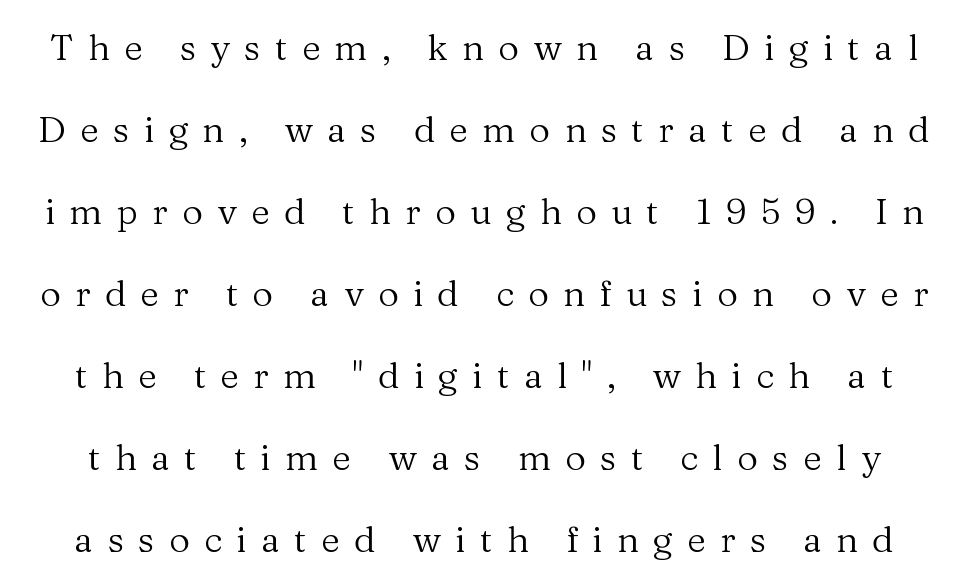
{"serif": "yes", "italic": "no", "bold": "no", "weight": "regular", "width": "normal", "stroke_contrast": "medium", "x_height": "medium", "monospaced": "no", "underline": "no", "line_spacing": "loose", "line_spacing_ratio": 2.28, "letter_spacing": "wide", "letter_spacing_em": 0.4, "glyph_px": 36}
